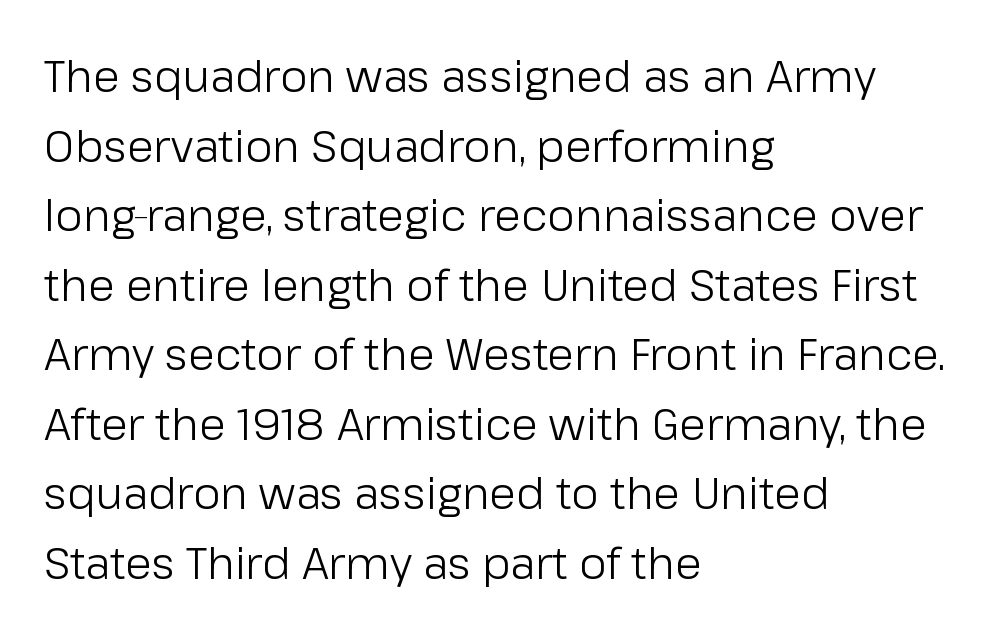
Q: Is the text bold? A: No.
Q: Is the text italic (slanted)? A: No, it is upright.
Q: Is the typeface a serif or a sans-serif typeface? A: Sans-serif.
Q: Is the text underlined? A: No.
Q: How is the paragraph aligned? A: Left-aligned.
Q: Is the spacing between letters normal or unusually wide? A: Normal.
Q: Is the spacing between lines tight, normal or loose? A: Normal.
Q: Width (condensed, normal, or wide)? A: Normal.
Q: Stroke contrast? A: Low.
Q: x-height? A: Medium.
Q: Monospaced? A: No.
